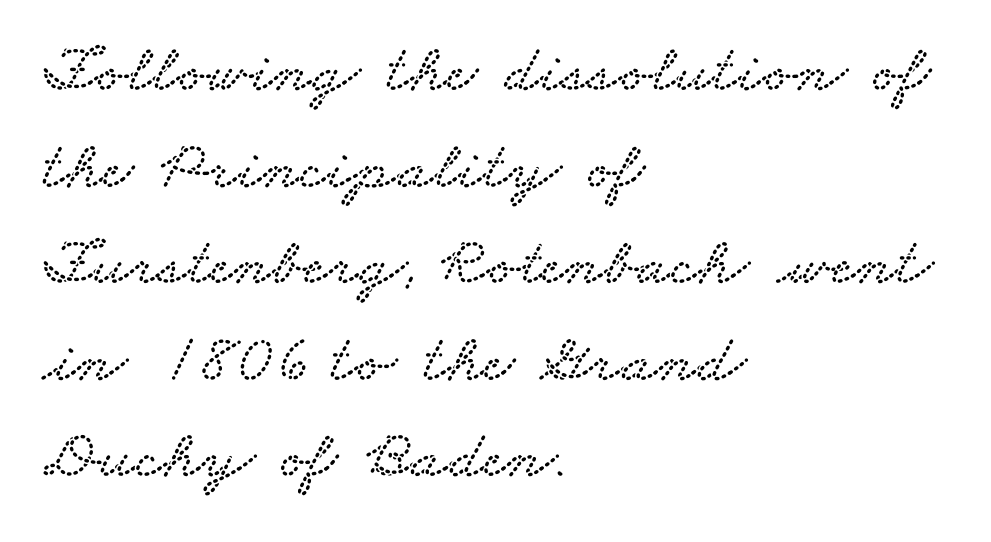
A typesetter would call this proportional, since set widths differ per character. These lines sit exactly where default settings would place them. The string is rendered with underlining switched off. Typeset ragged right — the left edge is the straight one. Between one letter and the next there's only the usual sliver of space. Look at the bottom of the vertical strokes: they flare into serifs here.
